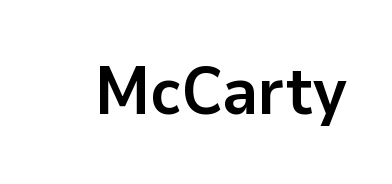
Here the designer chose a conventional face with non-uniform glyph widths. What weight is shown? A full bold with thick strokes. Descenders are the only things crossing below the line. When letters stand straight like this, we call the style roman or upright. Spacing between characters is what you'd get straight out of the box.
